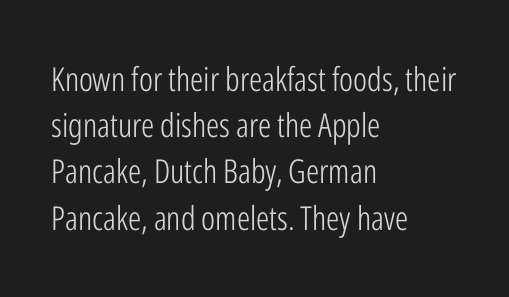
{"serif": "no", "italic": "no", "bold": "no", "weight": "light", "width": "condensed", "stroke_contrast": "low", "x_height": "medium", "monospaced": "no", "underline": "no", "align": "left", "line_spacing": "normal", "line_spacing_ratio": 1.4, "letter_spacing": "normal", "letter_spacing_em": 0.0, "glyph_px": 33}
